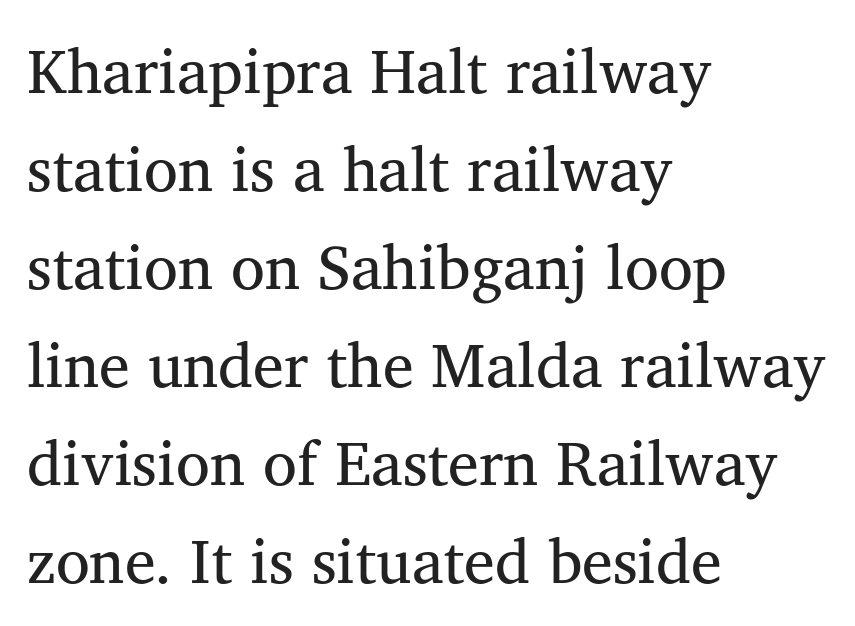
Q: Is the typeface a serif or a sans-serif typeface? A: Serif.
Q: Is the text underlined? A: No.
Q: How is the paragraph aligned? A: Left-aligned.
Q: Is the spacing between letters normal or unusually wide? A: Normal.
Q: Is the spacing between lines tight, normal or loose? A: Normal.
Q: Width (condensed, normal, or wide)? A: Normal.
Q: Stroke contrast? A: Medium.
Q: x-height? A: Medium.
Q: Monospaced? A: No.
